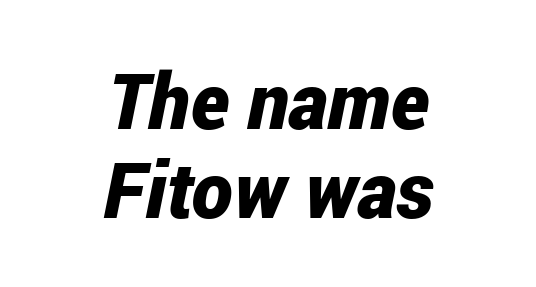
{"italic": "yes", "lean": "right", "slant_degrees": 12, "bold": "yes", "weight": "bold", "width": "condensed", "stroke_contrast": "low", "x_height": "medium", "monospaced": "no", "underline": "no", "align": "center", "line_spacing": "tight", "line_spacing_ratio": 1.14, "letter_spacing": "normal", "letter_spacing_em": 0.0, "glyph_px": 78}
